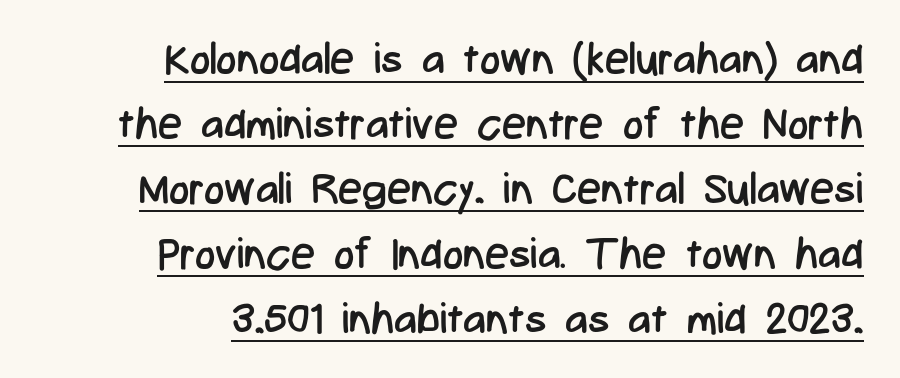
Normally led — the rows are evenly, conventionally spaced. The line texture is even and compact thanks to regular tracking. The axis of the letterforms is exactly vertical. Decoration check: the copy is underlined. A typesetter would call this proportional, since set widths differ per character.
